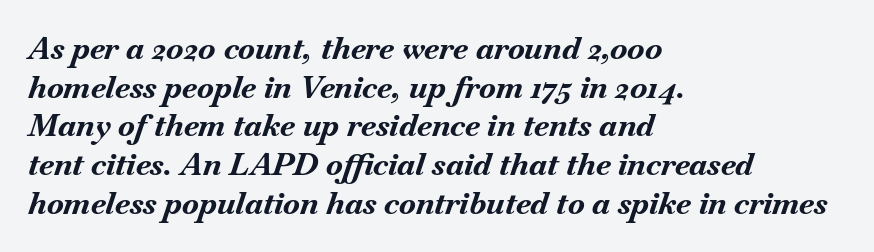
{"italic": "yes", "lean": "right", "slant_degrees": 18, "bold": "yes", "weight": "bold", "width": "normal", "stroke_contrast": "medium", "x_height": "small", "monospaced": "no", "underline": "no", "align": "left", "line_spacing": "normal", "line_spacing_ratio": 1.25, "letter_spacing": "normal", "letter_spacing_em": 0.0, "glyph_px": 31}
